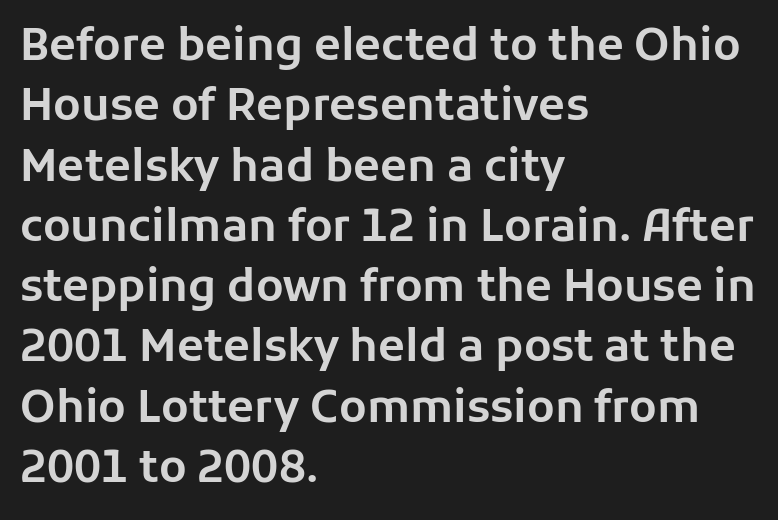
{"serif": "no", "italic": "no", "width": "normal", "stroke_contrast": "low", "x_height": "medium", "monospaced": "no", "underline": "no", "align": "left", "line_spacing": "normal", "line_spacing_ratio": 1.37, "letter_spacing": "normal", "letter_spacing_em": 0.0, "glyph_px": 44}
